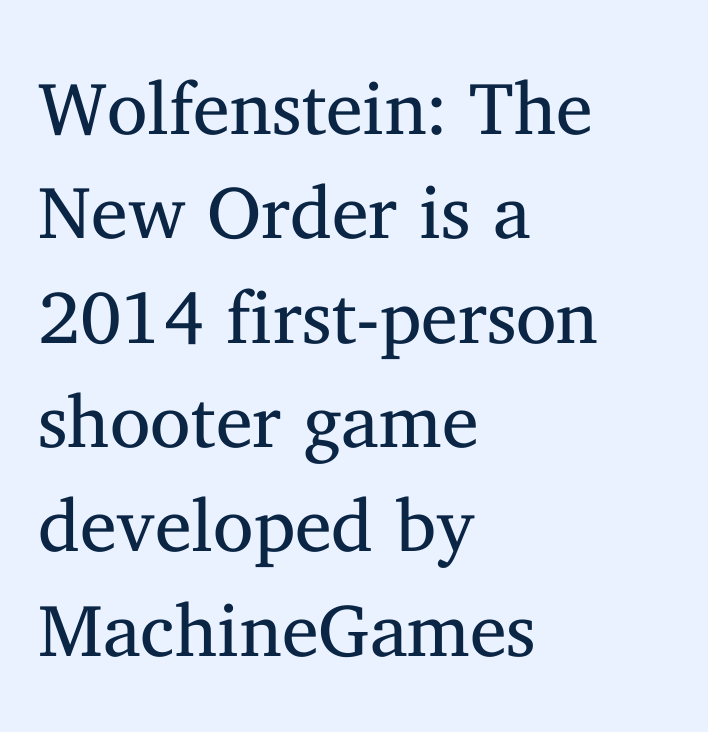
The image shows 74 px regular-weight serif type, upright; set left-aligned, normal line spacing (1.41x), normal letter spacing, not underlined; medium stroke contrast and a medium x-height.
